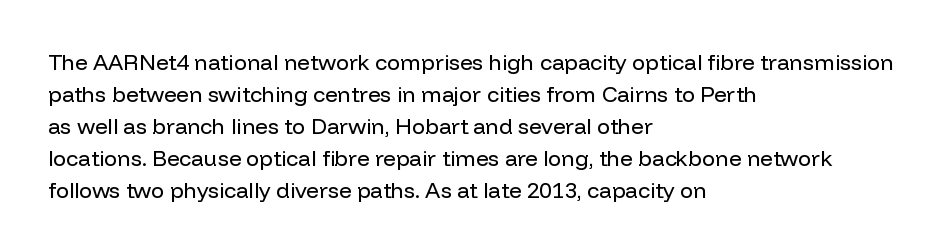
{"italic": "no", "bold": "no", "underline": "no", "align": "left", "line_spacing": "normal", "line_spacing_ratio": 1.45, "letter_spacing": "normal", "letter_spacing_em": 0.0, "glyph_px": 22}
